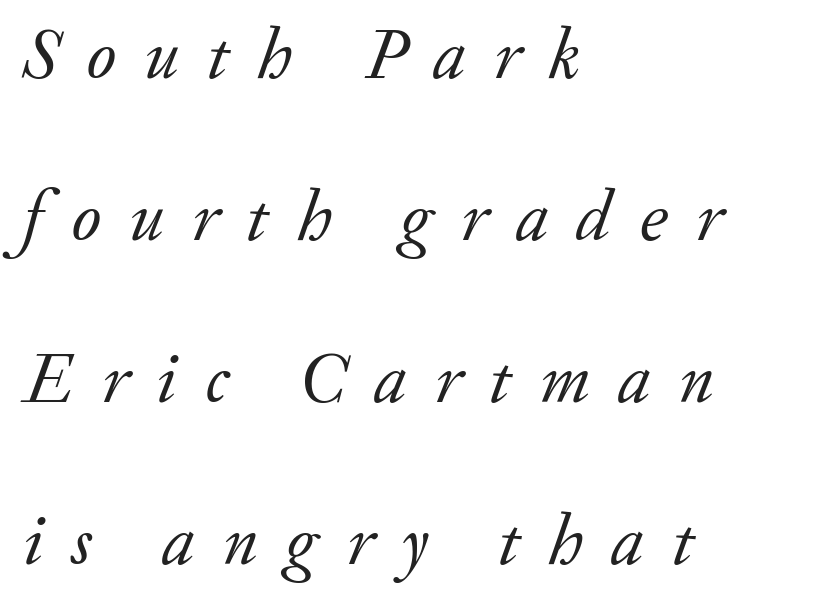
This sample has the flowing, uneven cadence of proportional lettering. Descender tails drop into unmarked territory. The typeface chosen for these lines features serifs. The rendering anchors every line to the left-hand side.
